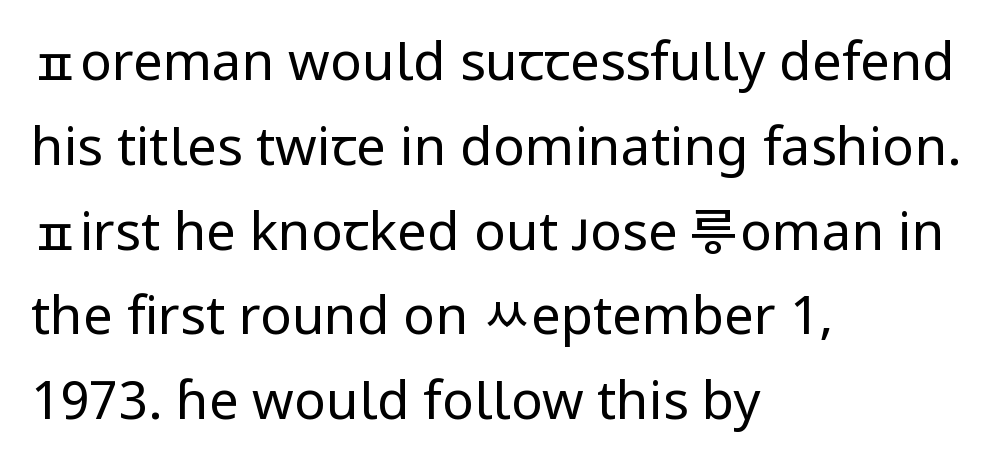
{"serif": "no", "italic": "no", "bold": "no", "weight": "regular", "width": "normal", "stroke_contrast": "low", "x_height": "medium", "monospaced": "no", "underline": "no", "align": "left", "line_spacing": "normal", "line_spacing_ratio": 1.6, "letter_spacing": "normal", "letter_spacing_em": 0.0, "glyph_px": 53}
